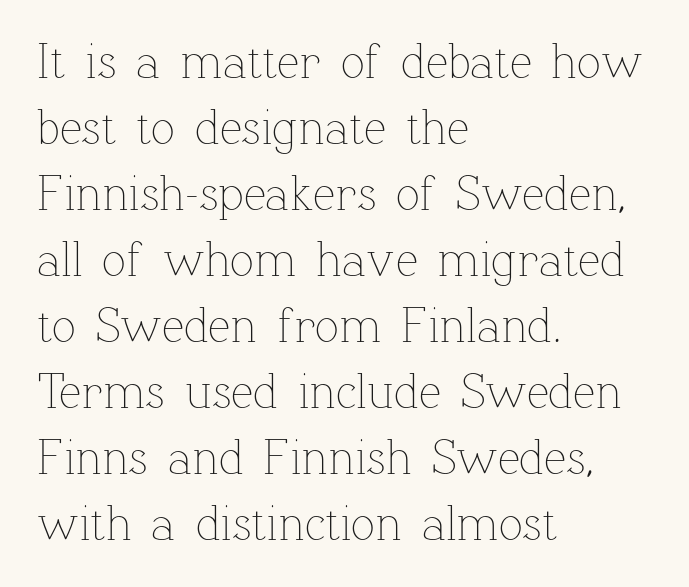
{"italic": "no", "bold": "no", "weight": "thin", "width": "normal", "stroke_contrast": "low", "x_height": "medium", "monospaced": "no", "underline": "no", "align": "left", "line_spacing": "normal", "line_spacing_ratio": 1.32, "letter_spacing": "normal", "letter_spacing_em": 0.0, "glyph_px": 50}
